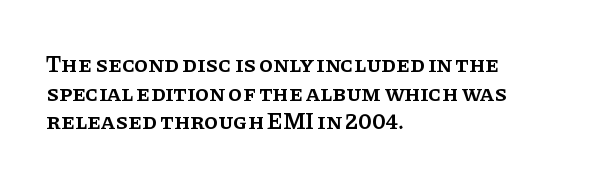
The image shows 23 px text type, upright; set left-aligned, line spacing 1.24x, normal letter spacing, not underlined.
